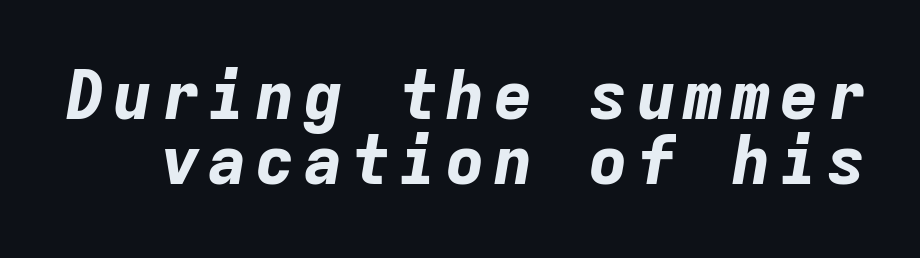
The image shows 68 px bold type, italic (leaning right), monospaced; set tight line spacing (0.96x), not underlined; low stroke contrast and a medium x-height.
